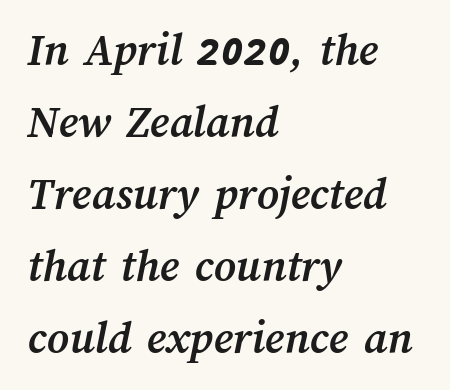
Q: Is the text bold? A: Yes.
Q: Is the text underlined? A: No.
Q: How is the paragraph aligned? A: Left-aligned.
Q: Is the spacing between letters normal or unusually wide? A: Normal.
Q: Is the spacing between lines tight, normal or loose? A: Normal.
Q: Width (condensed, normal, or wide)? A: Normal.
Q: Stroke contrast? A: Medium.
Q: x-height? A: Medium.
Q: Monospaced? A: No.
